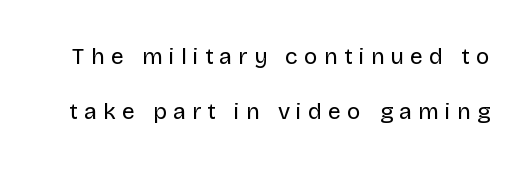
Q: Is the text bold? A: No.
Q: Is the text italic (slanted)? A: No, it is upright.
Q: Is the text underlined? A: No.
Q: Is the spacing between letters normal or unusually wide? A: Unusually wide.
Q: Is the spacing between lines tight, normal or loose? A: Loose.
